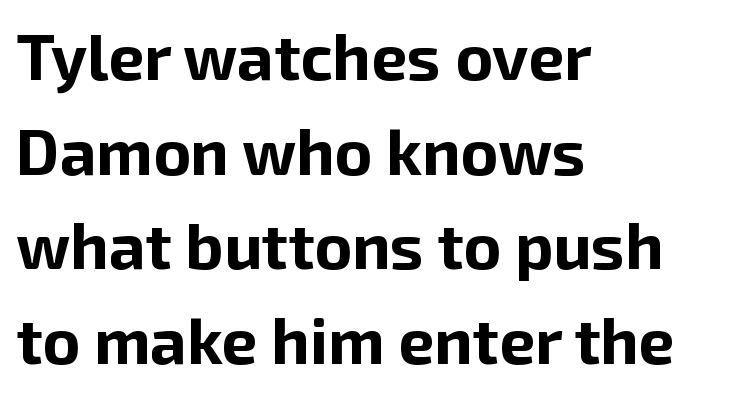
Q: Is the text bold? A: Yes.
Q: Is the text italic (slanted)? A: No, it is upright.
Q: Is the typeface a serif or a sans-serif typeface? A: Sans-serif.
Q: Is the text underlined? A: No.
Q: How is the paragraph aligned? A: Left-aligned.
Q: Is the spacing between letters normal or unusually wide? A: Normal.
Q: Is the spacing between lines tight, normal or loose? A: Normal.
Q: Width (condensed, normal, or wide)? A: Normal.
Q: Stroke contrast? A: Low.
Q: x-height? A: Medium.
Q: Monospaced? A: No.
